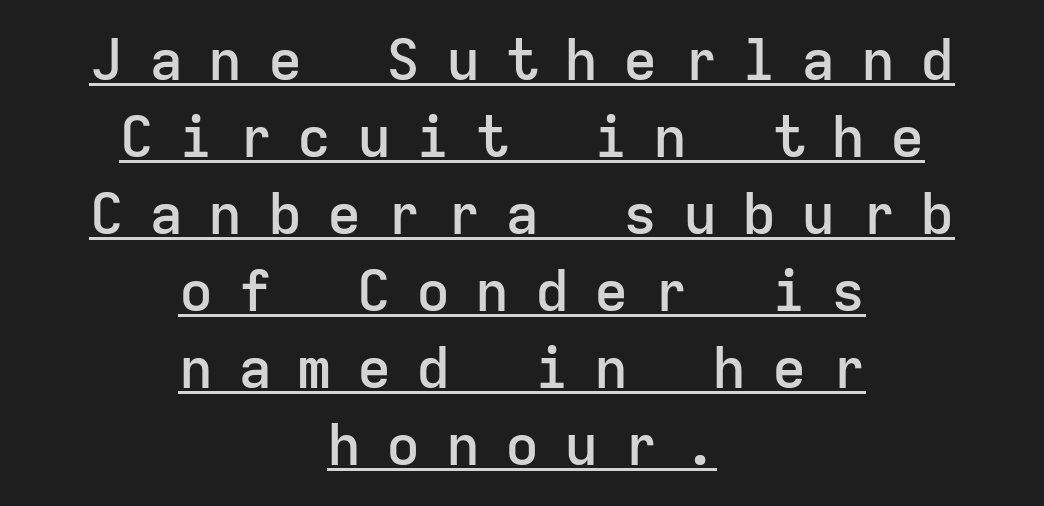
This rendering widens character spacing well past its baseline value. Whoever set this chose a conventional vertical rhythm. Emphasis is given by a line drawn under the lettering. The lettering holds an erect, upright posture throughout. Is this a fixed-width face? Yes — each glyph sits in an identical cell.
